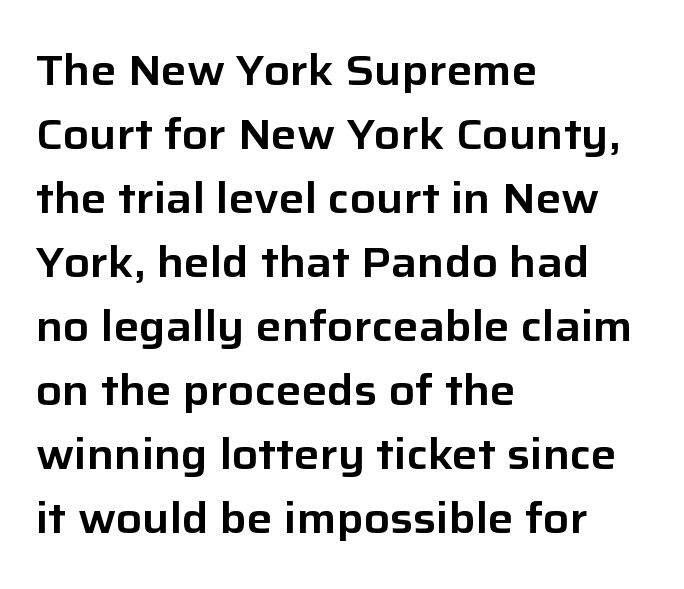
{"serif": "no", "italic": "no", "width": "normal", "stroke_contrast": "low", "x_height": "medium", "monospaced": "no", "underline": "no", "align": "left", "line_spacing": "normal", "line_spacing_ratio": 1.49, "letter_spacing": "normal", "letter_spacing_em": 0.0, "glyph_px": 43}
